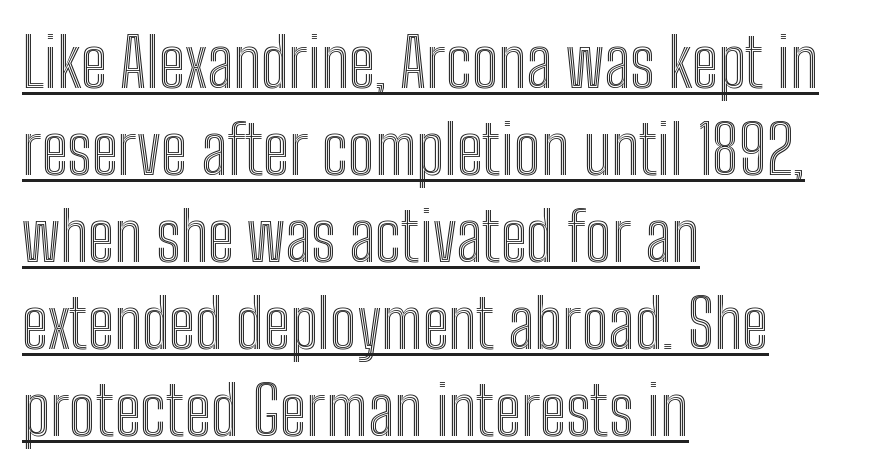
The image shows 67 px condensed type, upright; set left-aligned, normal line spacing (1.3x), normal letter spacing, underlined; a medium x-height.
